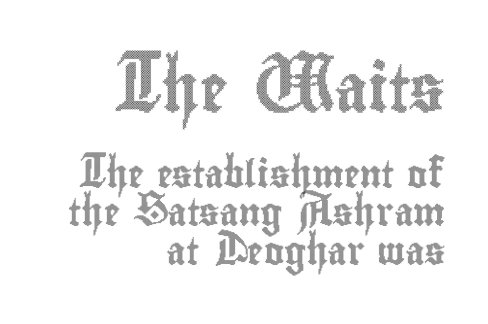
Q: Is the text italic (slanted)? A: No, it is upright.
Q: Is the text underlined? A: No.
Q: How is the paragraph aligned? A: Right-aligned.
Q: Is the spacing between letters normal or unusually wide? A: Normal.
Q: Is the spacing between lines tight, normal or loose? A: Normal.
Q: Which block of text is set in a larger size, the first (top) or the second (bottom)? A: The first (top) one.
Q: Width (condensed, normal, or wide)? A: Condensed.
Q: x-height? A: Small.
Q: Monospaced? A: No.
